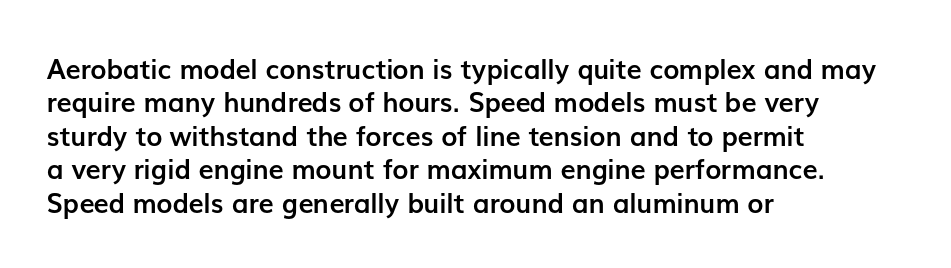
The image shows 27 px bold type, upright; set left-aligned, line spacing 1.24x, normal letter spacing, not underlined.
